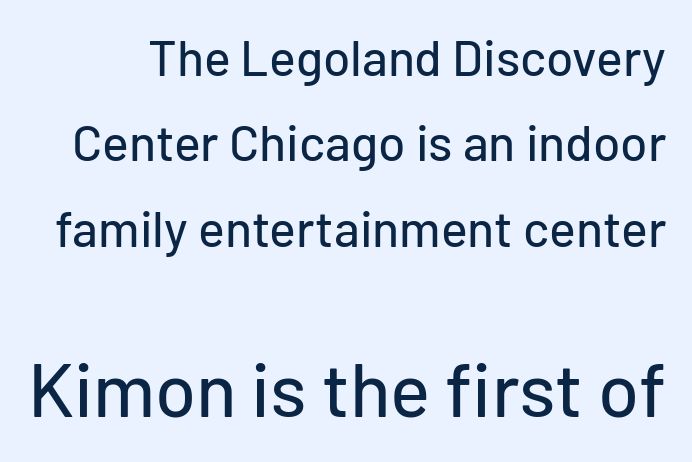
The image shows 75 px sans-serif type, upright; set line spacing 1.71x, normal letter spacing, not underlined; the second (bottom) block is 1.5x larger; low stroke contrast and a medium x-height.
